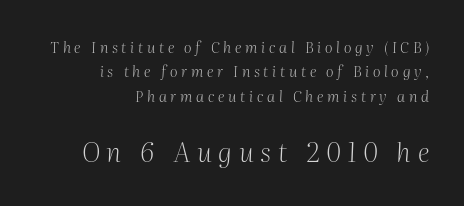
The image shows 27 px text type, italic (leaning right); set right-aligned, normal line spacing (1.63x), unusually wide letter spacing (+0.25 em), not underlined; the second (bottom) block is 1.8x larger.
